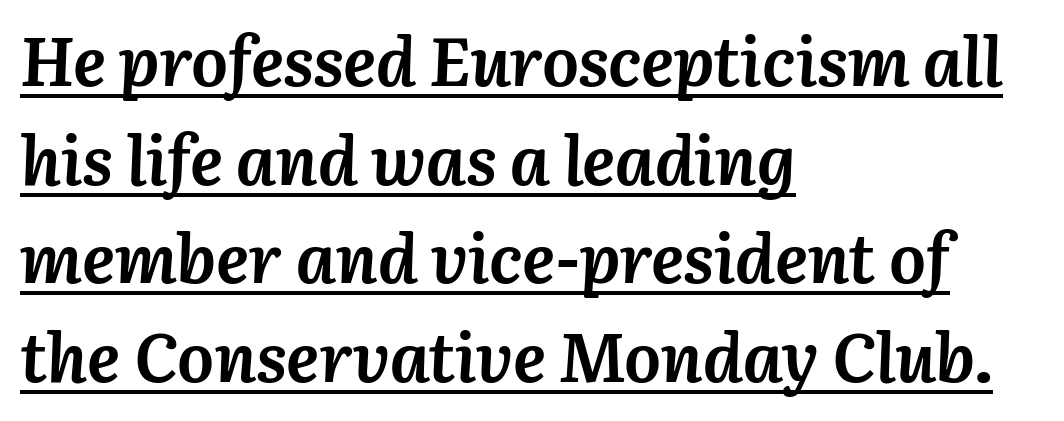
Q: Is the text bold? A: Yes.
Q: Is the text italic (slanted)? A: Yes, it leans right by about 3 degrees.
Q: Is the text underlined? A: Yes.
Q: How is the paragraph aligned? A: Left-aligned.
Q: Is the spacing between letters normal or unusually wide? A: Normal.
Q: Is the spacing between lines tight, normal or loose? A: Normal.
Q: Width (condensed, normal, or wide)? A: Normal.
Q: Stroke contrast? A: Medium.
Q: x-height? A: Medium.
Q: Monospaced? A: No.
